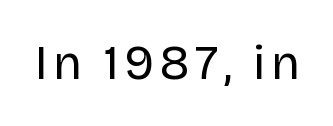
Letterform terminals end flat and unadorned throughout the passage. These lines were composed using upright roman letters. These glyphs show unthickened strokes, regular width or finer. Type without underlining. Think of a printed novel: that variable character pitch is what you see here.
